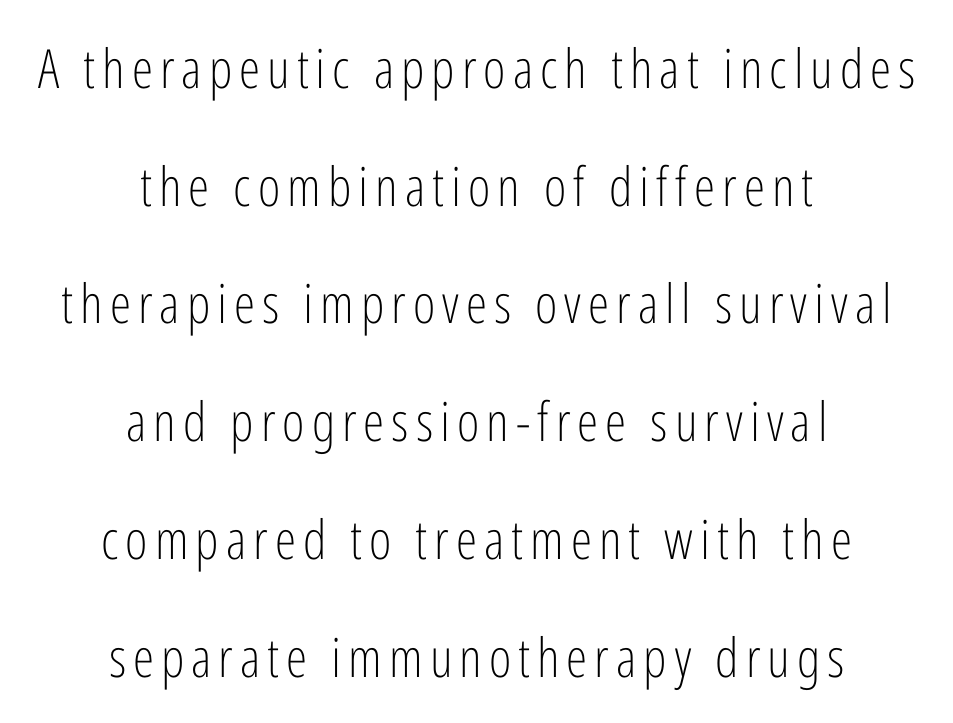
{"serif": "no", "italic": "no", "bold": "no", "weight": "light", "width": "condensed", "stroke_contrast": "low", "x_height": "medium", "monospaced": "no", "underline": "no", "align": "center", "line_spacing": "loose", "line_spacing_ratio": 2.18, "glyph_px": 54}
